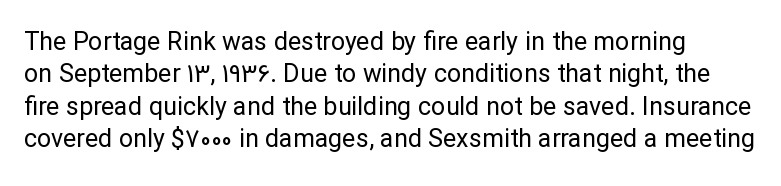
The image shows 25 px text type, upright; set normal line spacing (1.3x), normal letter spacing, not underlined.
